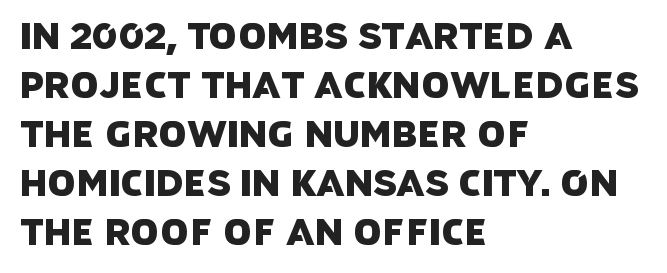
Q: Is the typeface a serif or a sans-serif typeface? A: Sans-serif.
Q: Is the text underlined? A: No.
Q: How is the paragraph aligned? A: Left-aligned.
Q: Is the spacing between letters normal or unusually wide? A: Normal.
Q: Is the spacing between lines tight, normal or loose? A: Normal.
Q: Width (condensed, normal, or wide)? A: Normal.
Q: Stroke contrast? A: Low.
Q: x-height? A: Large.
Q: Monospaced? A: No.
